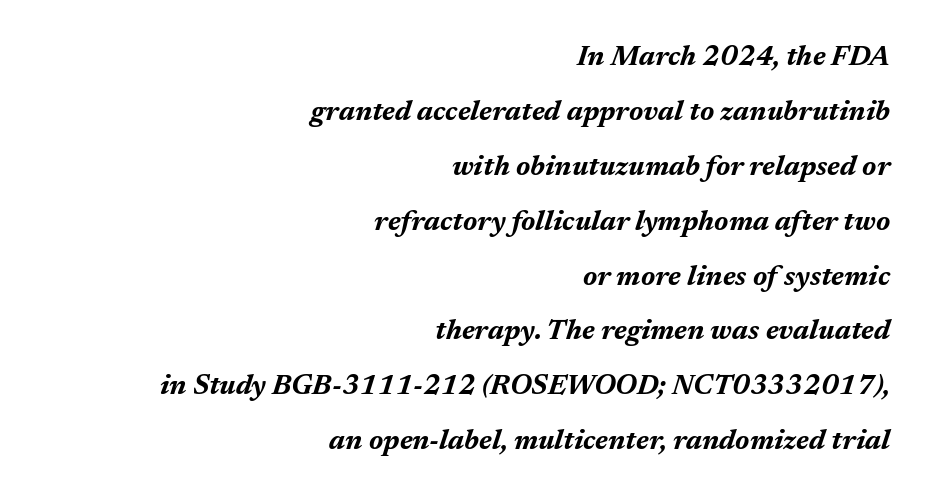
Horizontal alignment here is rightward, an uncommon choice for prose. These lines are rendered in a variable-pitch font. The space beneath each line is pristine and unruled. The gaps between neighbouring characters are ordinary and unremarkable. Emphasis by weight is at full strength: bold. Does the lettering tilt? It does — this is italic.
